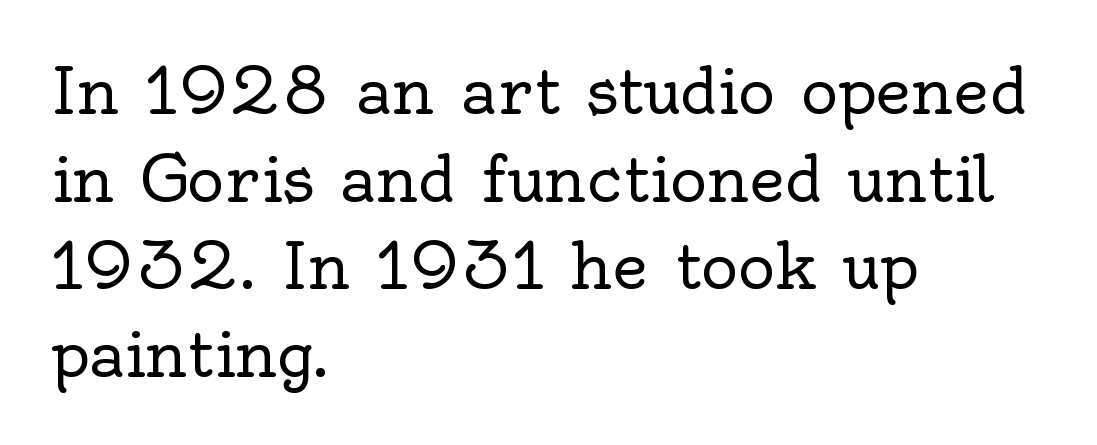
Q: Is the text bold? A: No.
Q: Is the text italic (slanted)? A: No, it is upright.
Q: Is the typeface a serif or a sans-serif typeface? A: Serif.
Q: Is the text underlined? A: No.
Q: How is the paragraph aligned? A: Left-aligned.
Q: Is the spacing between letters normal or unusually wide? A: Normal.
Q: Is the spacing between lines tight, normal or loose? A: Normal.
Q: Width (condensed, normal, or wide)? A: Normal.
Q: x-height? A: Small.
Q: Monospaced? A: No.
